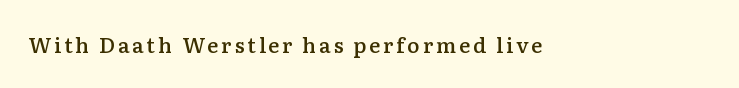
The image shows 21 px text type, upright; set not underlined.
